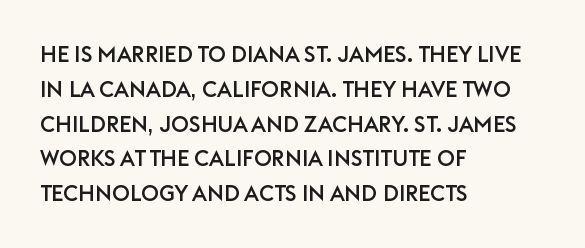
{"italic": "no", "underline": "no", "align": "left", "line_spacing": "normal", "line_spacing_ratio": 1.58, "letter_spacing": "normal", "letter_spacing_em": 0.0, "glyph_px": 22}
